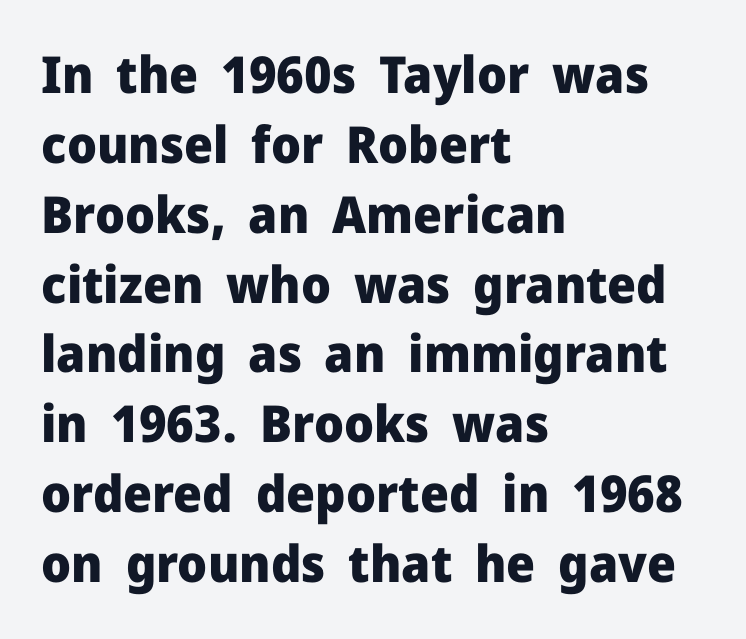
The letters advance in unequal steps, a hallmark of proportional type. The gap between lines stays unmarked. A typesetter would call this leading conventional body-copy spacing. Alignment: flush left.
